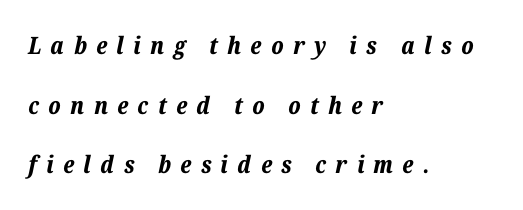
Tracking value appears strongly positive — letters spread wide. The words here are not underlined. Caption: multi-line text, flush left, ragged right. Is the type bold? Yes — the strokes are clearly thick and heavy.
